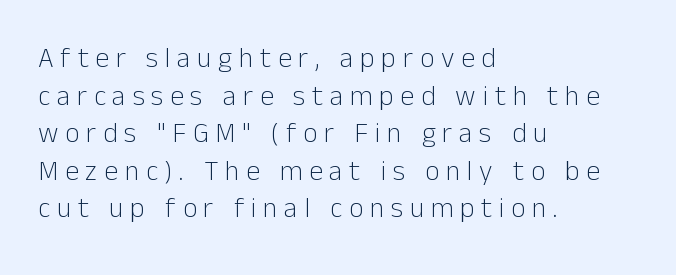
Is this a fixed-width face? No — the glyphs have proportional, varying widths. Notice how descenders clear the ascenders below comfortably — that's standard leading. Does extra space separate the letters? Yes, quite a lot of it. Nope, no serifs anywhere on these letters. Typeset ragged right — the left edge is the straight one.
